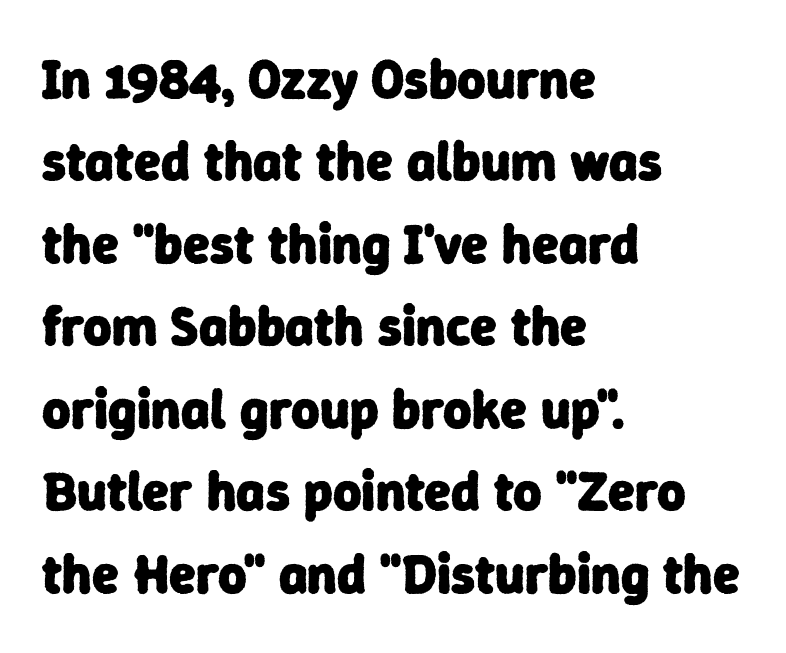
The image shows 55 px heavy sans-serif type; set left-aligned, normal line spacing (1.5x), normal letter spacing, not underlined; low stroke contrast and a medium x-height.
